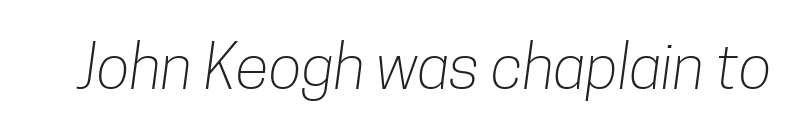
Q: Is the text bold? A: No.
Q: Is the typeface a serif or a sans-serif typeface? A: Sans-serif.
Q: Is the text underlined? A: No.
Q: Is the spacing between letters normal or unusually wide? A: Normal.
Q: Width (condensed, normal, or wide)? A: Condensed.
Q: Stroke contrast? A: Low.
Q: x-height? A: Medium.
Q: Monospaced? A: No.
